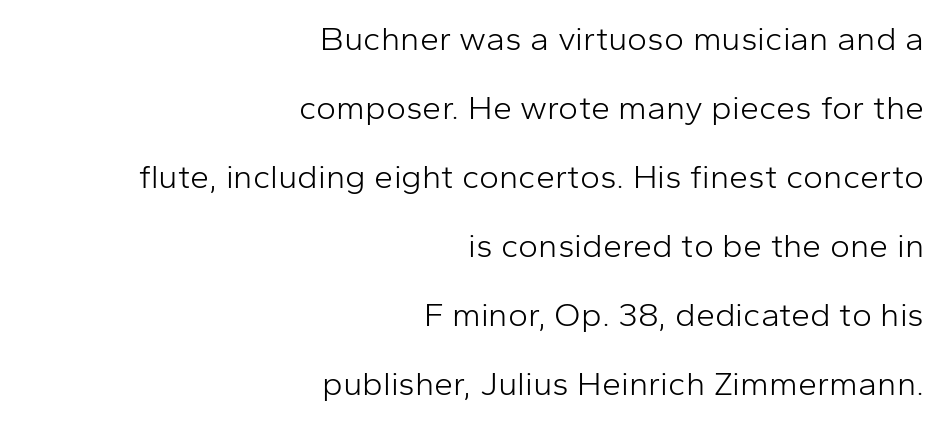
{"serif": "no", "italic": "no", "bold": "no", "weight": "light", "width": "normal", "stroke_contrast": "low", "x_height": "medium", "monospaced": "no", "underline": "no", "align": "right", "line_spacing": "loose", "line_spacing_ratio": 2.03, "letter_spacing": "normal", "letter_spacing_em": 0.0, "glyph_px": 34}
